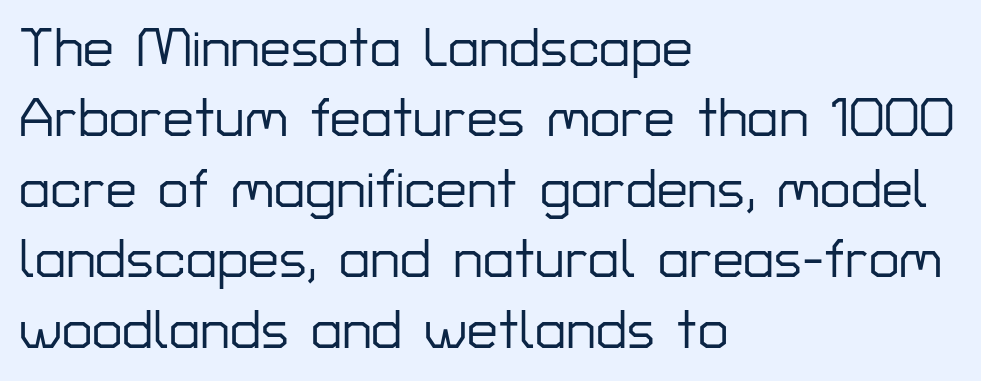
{"serif": "no", "italic": "no", "width": "normal", "stroke_contrast": "low", "x_height": "medium", "monospaced": "no", "underline": "no", "align": "left", "line_spacing": "normal", "line_spacing_ratio": 1.28, "letter_spacing": "normal", "letter_spacing_em": 0.0, "glyph_px": 55}
